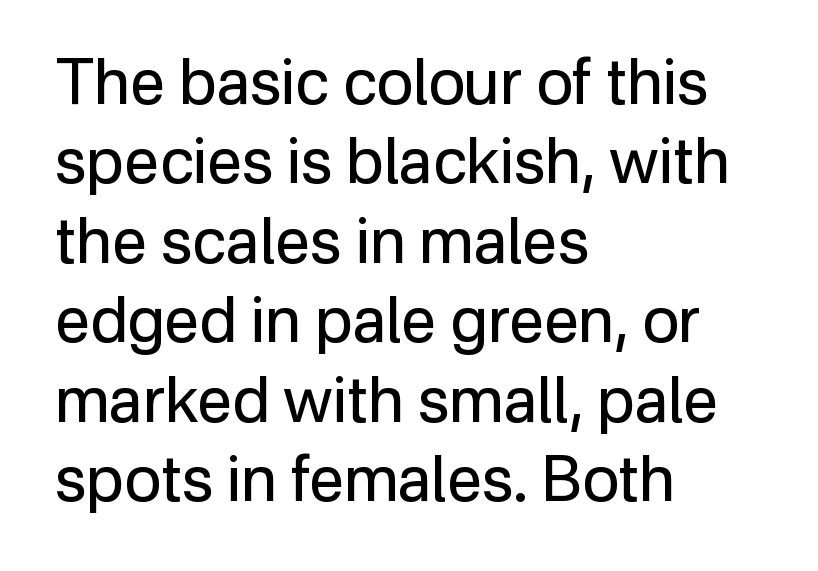
Words appear dense and cohesive because spacing is normal. Character widths vary here, with narrow letters taking less room than wide ones. Italic? Not at all — the glyphs are vertical. The baseline area is clear. Letters have the restrained weight of plain body copy at most.
